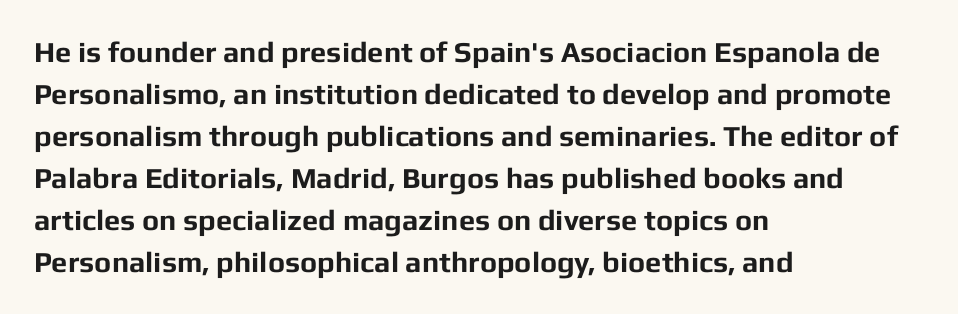
The string is rendered with underlining switched off. Strokes here are thick enough to call this a true bold. Each letter keeps its own natural width here, so spacing adapts to shape. One glance says typical: line gaps are just what's usual.
